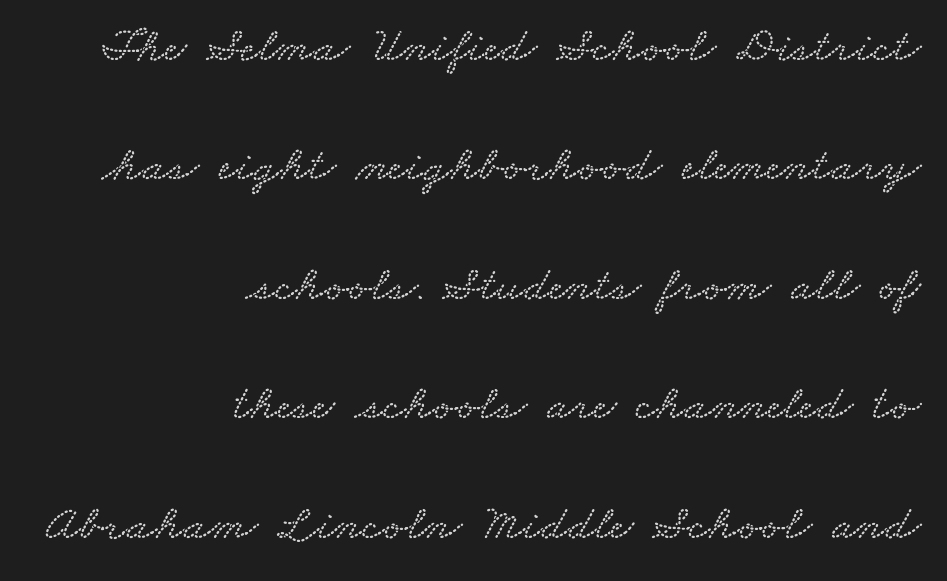
These lines are rendered in a variable-pitch font. Where is the straight margin? On the right. Airy leading. A bare baseline throughout the passage. The type is set solid horizontally, with unmodified tracking.
